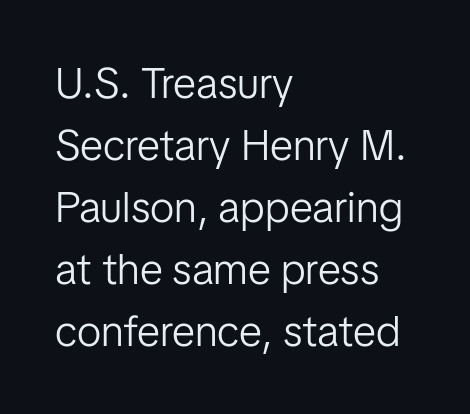
This sample uses plain, unmodified letter spacing. The typesetting does not lean heavy: it is not bold. The glyphs in this specimen are sans serif. The face used here is proportionally spaced, like ordinary book or web type. Descenders are the only things crossing below the line. Vertically, the passage feels balanced, rows spaced as you'd expect.
